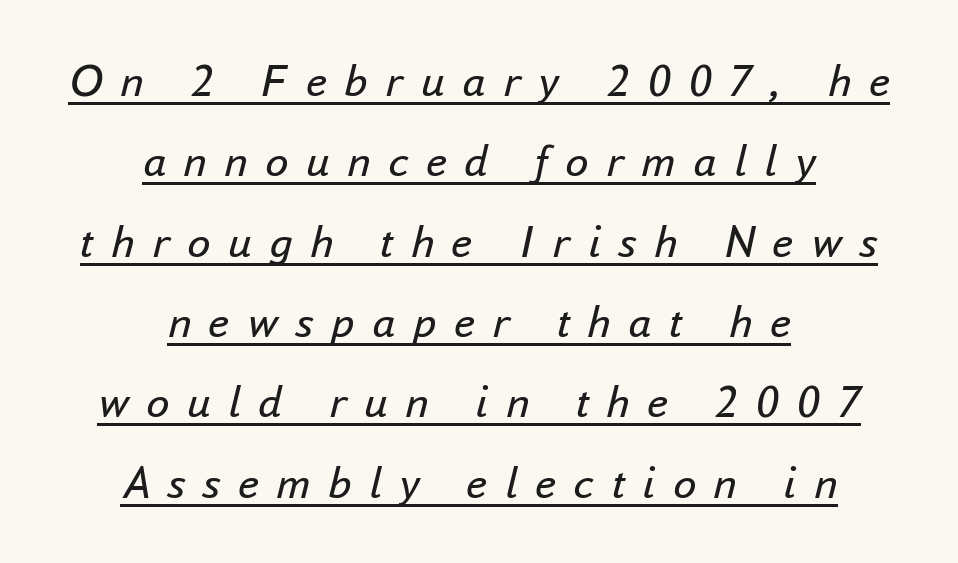
The image shows 47 px regular-weight type, italic (leaning right); set centered, line spacing 1.71x, unusually wide letter spacing (+0.37 em), underlined; low stroke contrast and a small x-height.
